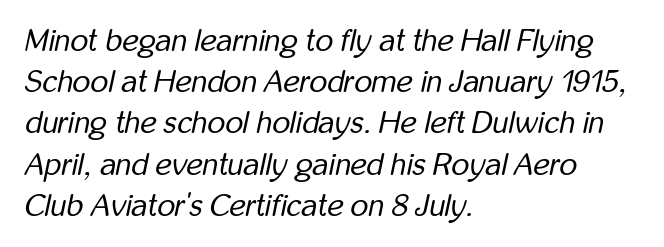
Q: Is the text bold? A: No.
Q: Is the text italic (slanted)? A: Yes, it leans right by about 12 degrees.
Q: Is the text underlined? A: No.
Q: How is the paragraph aligned? A: Left-aligned.
Q: Is the spacing between letters normal or unusually wide? A: Normal.
Q: Is the spacing between lines tight, normal or loose? A: Normal.
Q: Width (condensed, normal, or wide)? A: Condensed.
Q: Stroke contrast? A: Low.
Q: x-height? A: Medium.
Q: Monospaced? A: No.
